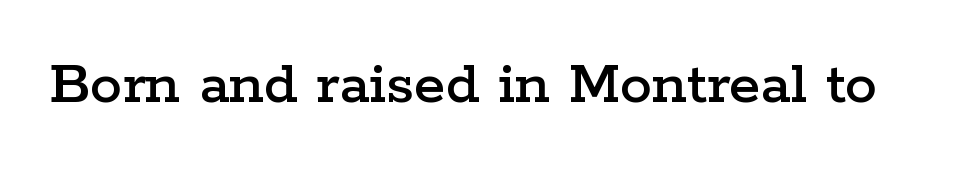
The image shows 64 px wide serif type, upright; set normal letter spacing, not underlined; low stroke contrast and a medium x-height.
